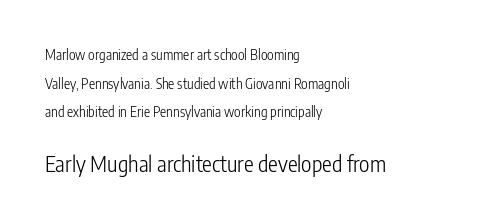
Q: Is the text bold? A: No.
Q: Is the text italic (slanted)? A: No, it is upright.
Q: Is the text underlined? A: No.
Q: How is the paragraph aligned? A: Left-aligned.
Q: Is the spacing between letters normal or unusually wide? A: Normal.
Q: Is the spacing between lines tight, normal or loose? A: Loose.
Q: Which block of text is set in a larger size, the first (top) or the second (bottom)? A: The second (bottom) one.
